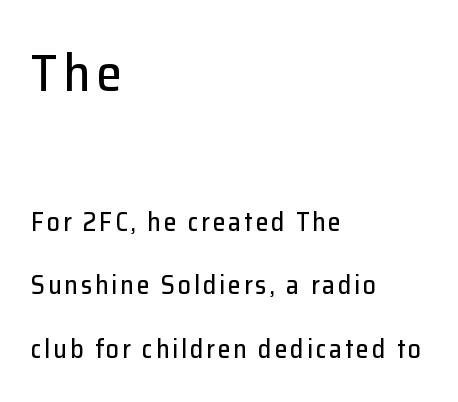
{"serif": "no", "italic": "no", "width": "normal", "stroke_contrast": "low", "x_height": "medium", "monospaced": "no", "underline": "no", "align": "left", "line_spacing": "loose", "line_spacing_ratio": 2.46, "larger_block": "first", "size_ratio": 2.0, "glyph_px": 52}
